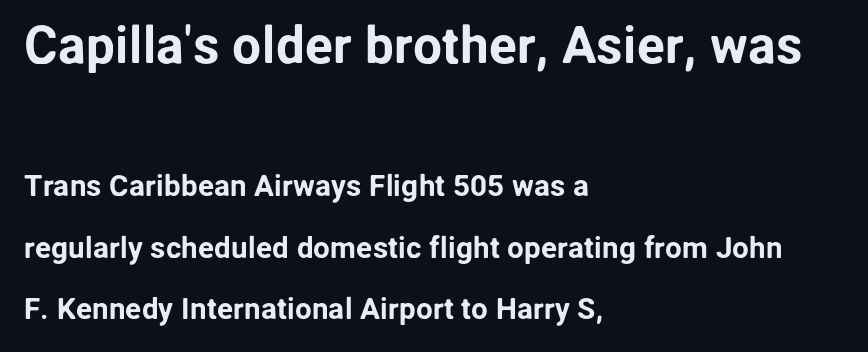
{"serif": "no", "italic": "no", "width": "normal", "stroke_contrast": "low", "x_height": "medium", "monospaced": "no", "underline": "no", "align": "left", "line_spacing": "loose", "line_spacing_ratio": 2.06, "letter_spacing": "normal", "letter_spacing_em": 0.0, "larger_block": "first", "size_ratio": 1.73, "glyph_px": 52}
